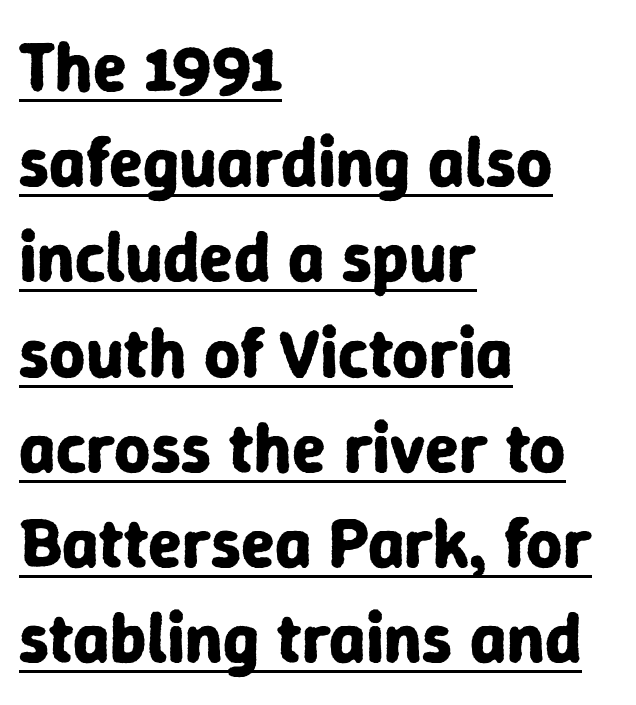
The image shows 70 px bold sans-serif type, upright; set left-aligned, normal line spacing (1.36x), normal letter spacing, underlined; low stroke contrast and a medium x-height.
